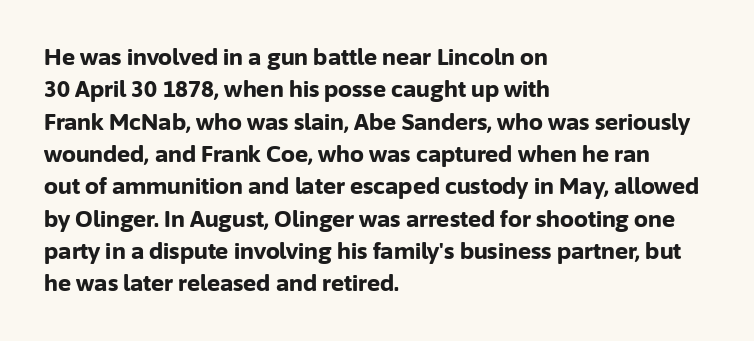
{"italic": "no", "bold": "yes", "underline": "no", "align": "left", "line_spacing": "normal", "line_spacing_ratio": 1.47, "letter_spacing": "normal", "letter_spacing_em": 0.0, "glyph_px": 22}
